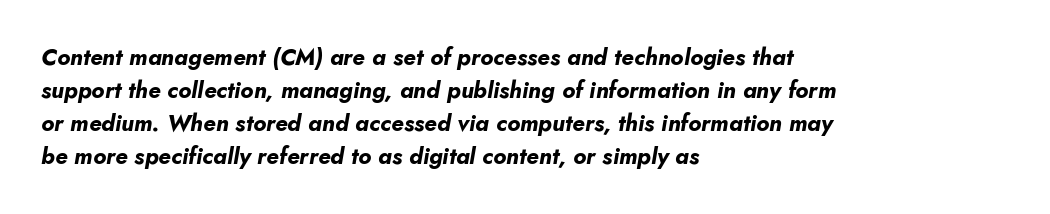
The strokes are fattened all the way to bold. Quick note: interline space is typical. A typesetter would mark this as italic. This rendering leaves character spacing at its baseline value. Horizontal alignment here is leftward, the default for most running prose. Check the space under the baseline: it is left empty.
